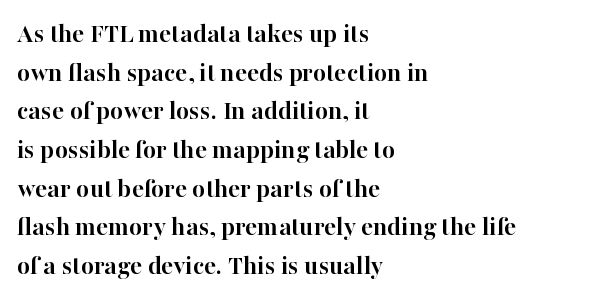
The image shows 28 px semibold serif type, upright; set left-aligned, normal line spacing (1.38x), normal letter spacing, not underlined; high stroke contrast and a medium x-height.
